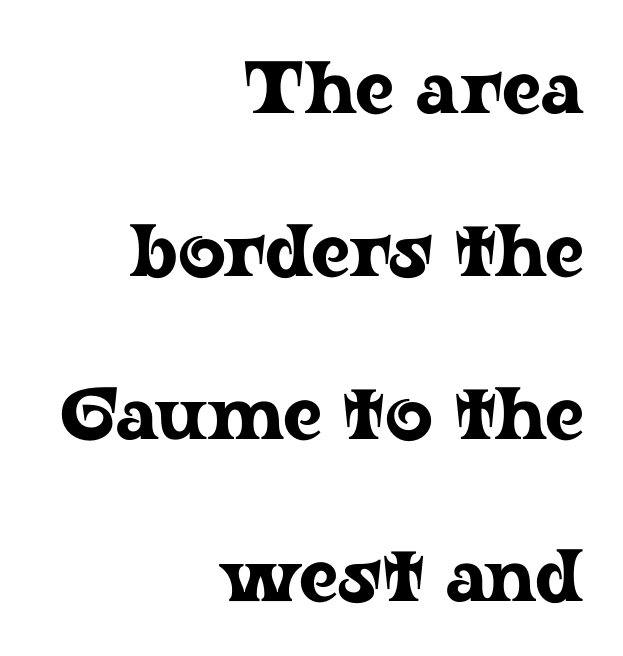
Small tapered or slab feet sit at the stroke ends, so this counts as serif. Is this a fixed-width face? No — the glyphs have proportional, varying widths. Quick note: underline off. Each word holds together tightly as a unit, with standard inter-letter gaps. Caption: multi-line text, flush right, ragged left.
